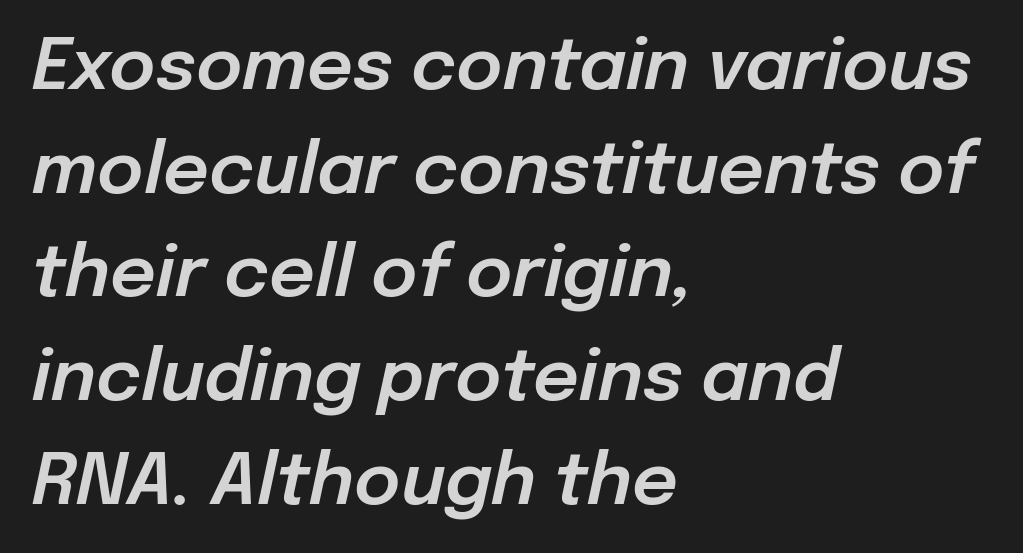
Note the varied advance widths — an 'i' is clearly narrower than an 'm'. Line starts are locked; line ends wander. No word sits above an underline. The specimen reads as italic at a glance.
